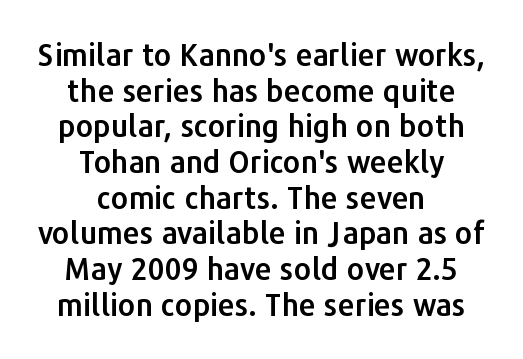
Compared with typical body copy, the letter spacing here is the same. Teacher's note: observe the equal gaps on both sides — that is centered alignment. Note the varied advance widths — an 'i' is clearly narrower than an 'm'. Type style note: lacks serifs.
